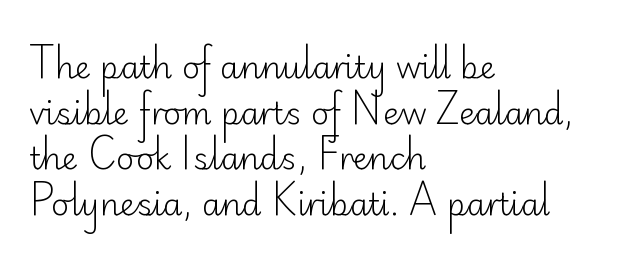
The image shows 31 px light sans-serif type, upright; set left-aligned, normal line spacing (1.47x), normal letter spacing, not underlined; low stroke contrast and a small x-height.
